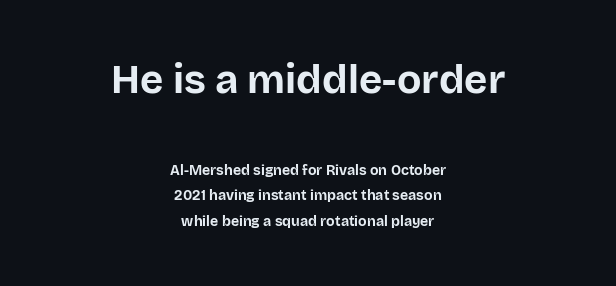
The image shows 40 px bold sans-serif type, upright; set centered, line spacing 1.84x, normal letter spacing, not underlined; the first (top) block is 2.86x larger; low stroke contrast and a large x-height.
